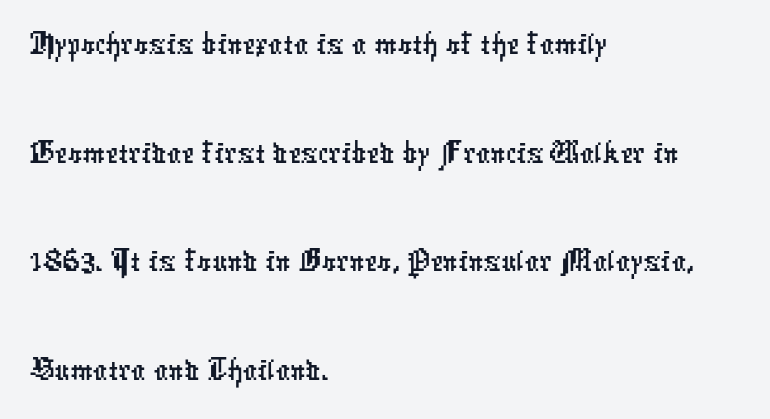
The rendering shows plain stroke endings on the letterforms — a sans-serif design. Check under the words: just untouched page. Line starts are locked; line ends wander. Each word holds together tightly as a unit, with standard inter-letter gaps.
